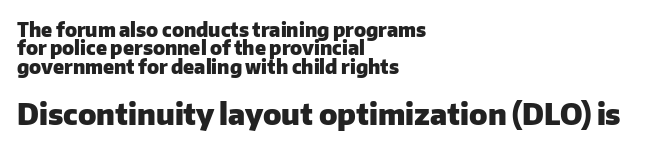
{"serif": "no", "italic": "no", "bold": "yes", "weight": "heavy", "width": "normal", "stroke_contrast": "low", "x_height": "medium", "monospaced": "no", "underline": "no", "align": "left", "line_spacing": "tight", "line_spacing_ratio": 0.97, "letter_spacing": "normal", "letter_spacing_em": 0.0, "larger_block": "second", "size_ratio": 1.53, "glyph_px": 29}
